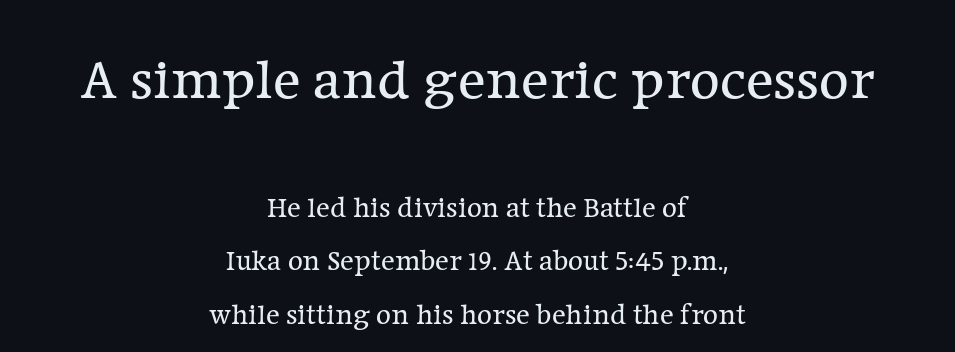
{"serif": "yes", "italic": "no", "bold": "no", "weight": "regular", "width": "normal", "stroke_contrast": "low", "x_height": "medium", "monospaced": "no", "underline": "no", "align": "center", "line_spacing_ratio": 1.85, "letter_spacing": "normal", "letter_spacing_em": 0.0, "larger_block": "first", "size_ratio": 2.0, "glyph_px": 58}
